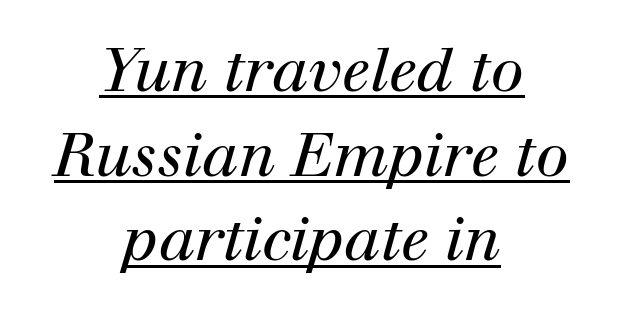
What kind of face is this? One with serifs. Does the copy run flush right? No — it is centered line by line. Weight class: somewhere from thin through regular. Is there much room between lines? A standard amount, neither cramped nor airy.
